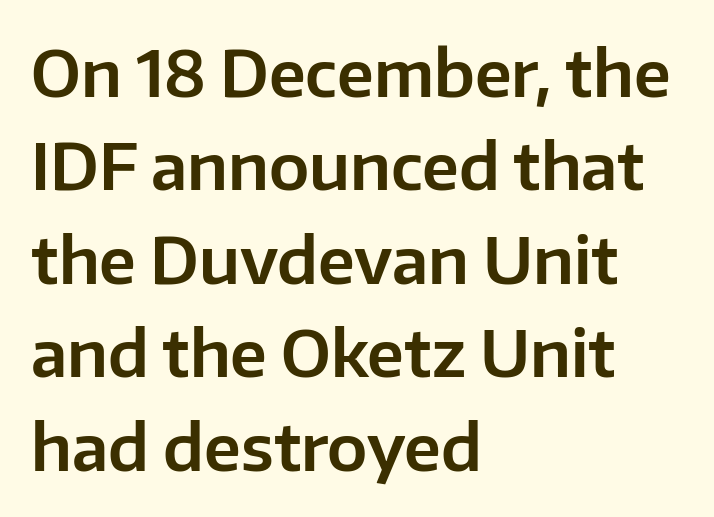
Q: Is the text italic (slanted)? A: No, it is upright.
Q: Is the typeface a serif or a sans-serif typeface? A: Sans-serif.
Q: Is the text underlined? A: No.
Q: How is the paragraph aligned? A: Left-aligned.
Q: Is the spacing between letters normal or unusually wide? A: Normal.
Q: Is the spacing between lines tight, normal or loose? A: Normal.
Q: Width (condensed, normal, or wide)? A: Normal.
Q: Stroke contrast? A: Low.
Q: x-height? A: Medium.
Q: Monospaced? A: No.
